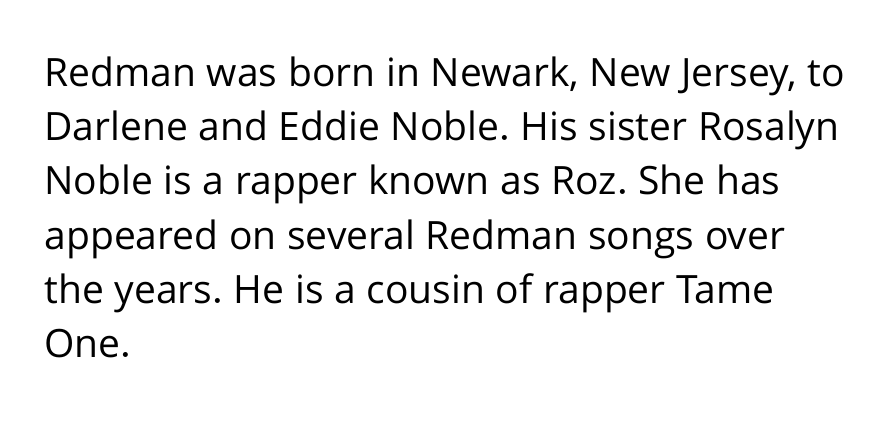
Q: Is the text bold? A: No.
Q: Is the text italic (slanted)? A: No, it is upright.
Q: Is the typeface a serif or a sans-serif typeface? A: Sans-serif.
Q: Is the text underlined? A: No.
Q: How is the paragraph aligned? A: Left-aligned.
Q: Is the spacing between letters normal or unusually wide? A: Normal.
Q: Is the spacing between lines tight, normal or loose? A: Normal.
Q: Width (condensed, normal, or wide)? A: Normal.
Q: Stroke contrast? A: Low.
Q: x-height? A: Medium.
Q: Monospaced? A: No.
